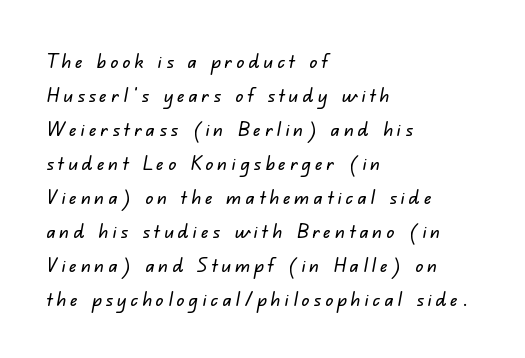
{"underline": "no", "align": "left", "line_spacing": "normal", "line_spacing_ratio": 1.7, "letter_spacing": "wide", "letter_spacing_em": 0.2, "glyph_px": 20}
